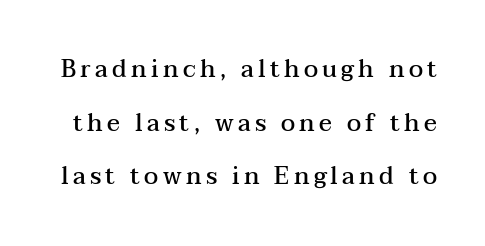
A fair bit of extra ink — the face is semibold, not bold. Check under the words: just untouched page. The vertical gap from one line to the next is large. In terms of posture, this sample is upright.
